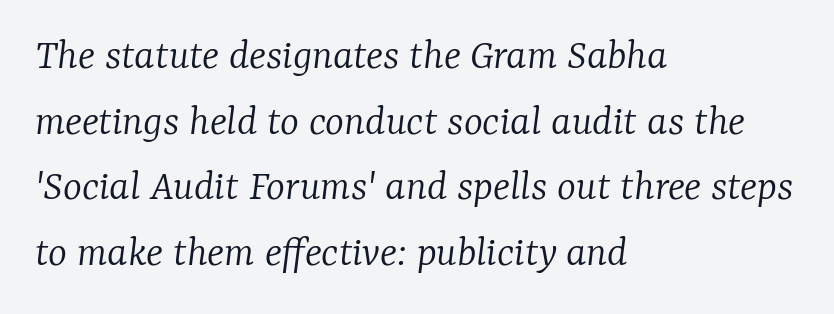
Q: Is the text bold? A: No.
Q: Is the text italic (slanted)? A: Yes, it leans right by about 7 degrees.
Q: Is the typeface a serif or a sans-serif typeface? A: Serif.
Q: Is the text underlined? A: No.
Q: How is the paragraph aligned? A: Left-aligned.
Q: Is the spacing between letters normal or unusually wide? A: Normal.
Q: Is the spacing between lines tight, normal or loose? A: Normal.
Q: Width (condensed, normal, or wide)? A: Normal.
Q: Stroke contrast? A: Low.
Q: x-height? A: Medium.
Q: Monospaced? A: No.
